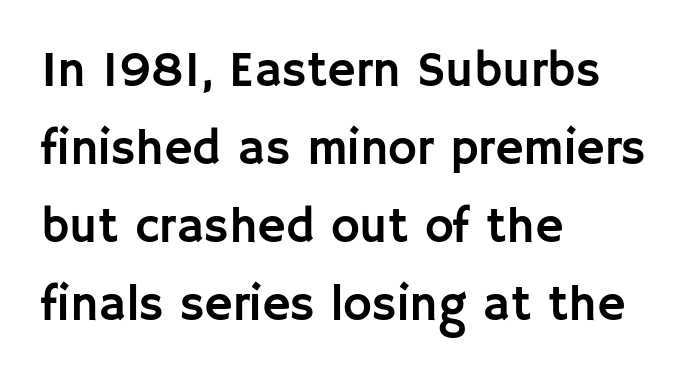
{"serif": "no", "italic": "no", "width": "normal", "stroke_contrast": "low", "x_height": "large", "monospaced": "no", "underline": "no", "align": "left", "line_spacing": "normal", "line_spacing_ratio": 1.59, "letter_spacing": "normal", "letter_spacing_em": 0.0, "glyph_px": 49}
